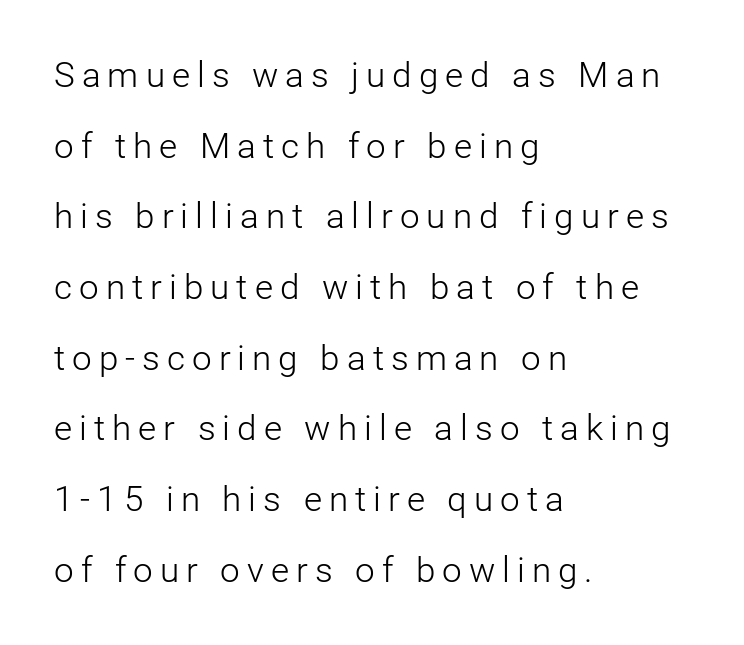
Stroke terminals: plain, sans-serif. Substantial extra tracking has been applied to these lines. Horizontal bands of white between lines are thick stripes. Spacing verdict: proportional, widths tailored to each character. Upright lettering throughout. Is the block centered? No — it sits flush against the left margin.
